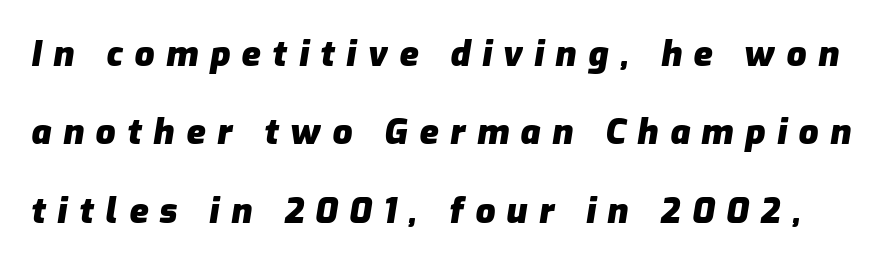
Q: Is the text bold? A: Yes.
Q: Is the text italic (slanted)? A: Yes, it leans right by about 9 degrees.
Q: Is the text underlined? A: No.
Q: Is the spacing between letters normal or unusually wide? A: Unusually wide.
Q: Is the spacing between lines tight, normal or loose? A: Loose.
Q: Width (condensed, normal, or wide)? A: Normal.
Q: Stroke contrast? A: Low.
Q: x-height? A: Medium.
Q: Monospaced? A: No.
